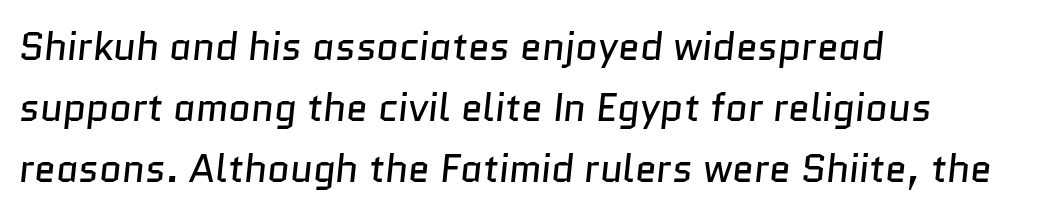
Q: Is the text bold? A: No.
Q: Is the typeface a serif or a sans-serif typeface? A: Sans-serif.
Q: Is the text underlined? A: No.
Q: How is the paragraph aligned? A: Left-aligned.
Q: Is the spacing between letters normal or unusually wide? A: Normal.
Q: Is the spacing between lines tight, normal or loose? A: Normal.
Q: Width (condensed, normal, or wide)? A: Normal.
Q: Stroke contrast? A: Low.
Q: x-height? A: Medium.
Q: Monospaced? A: No.
